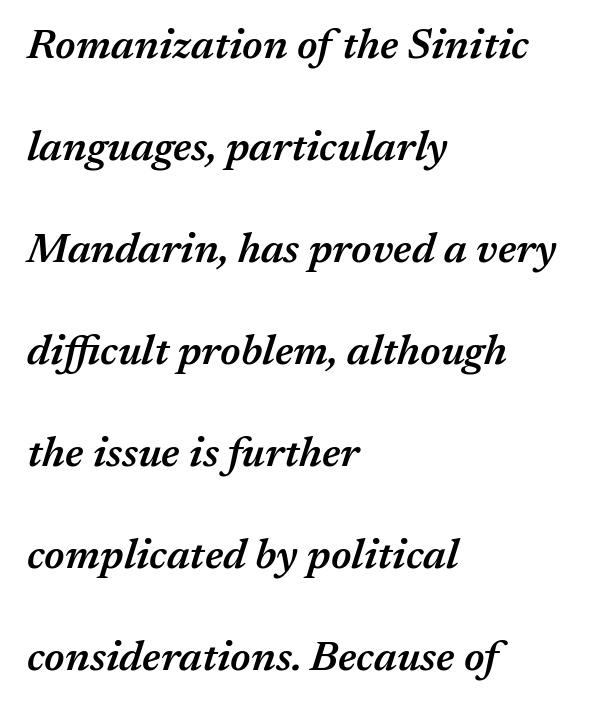
You could not count columns in this text — the font is proportionally spaced. Descenders hang freely into open space. The typesetter chose a ragged-right arrangement here. Semibold letterforms, between regular and bold.
